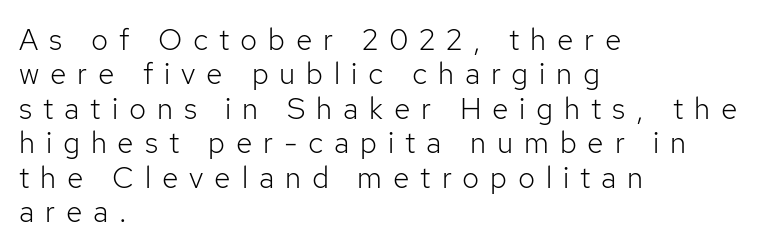
Q: Is the text bold? A: No.
Q: Is the text italic (slanted)? A: No, it is upright.
Q: Is the typeface a serif or a sans-serif typeface? A: Sans-serif.
Q: Is the text underlined? A: No.
Q: How is the paragraph aligned? A: Left-aligned.
Q: Is the spacing between letters normal or unusually wide? A: Unusually wide.
Q: Is the spacing between lines tight, normal or loose? A: Tight.
Q: Width (condensed, normal, or wide)? A: Normal.
Q: Stroke contrast? A: Low.
Q: x-height? A: Medium.
Q: Monospaced? A: No.
